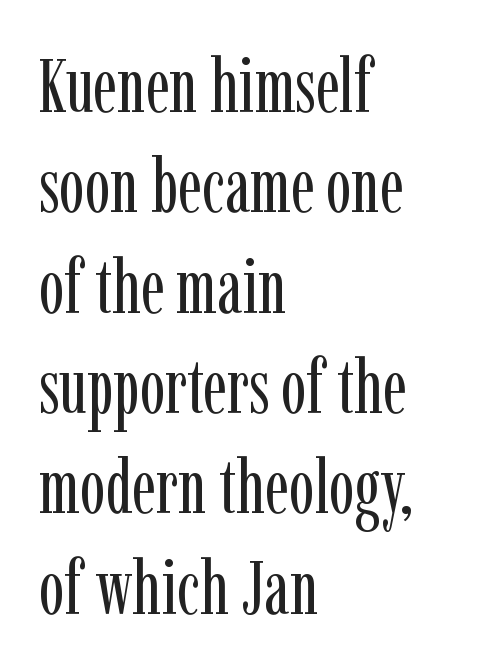
Q: Is the text bold? A: No.
Q: Is the text italic (slanted)? A: No, it is upright.
Q: Is the typeface a serif or a sans-serif typeface? A: Serif.
Q: Is the text underlined? A: No.
Q: How is the paragraph aligned? A: Left-aligned.
Q: Is the spacing between letters normal or unusually wide? A: Normal.
Q: Is the spacing between lines tight, normal or loose? A: Normal.
Q: Width (condensed, normal, or wide)? A: Condensed.
Q: Stroke contrast? A: Low.
Q: x-height? A: Medium.
Q: Monospaced? A: No.
